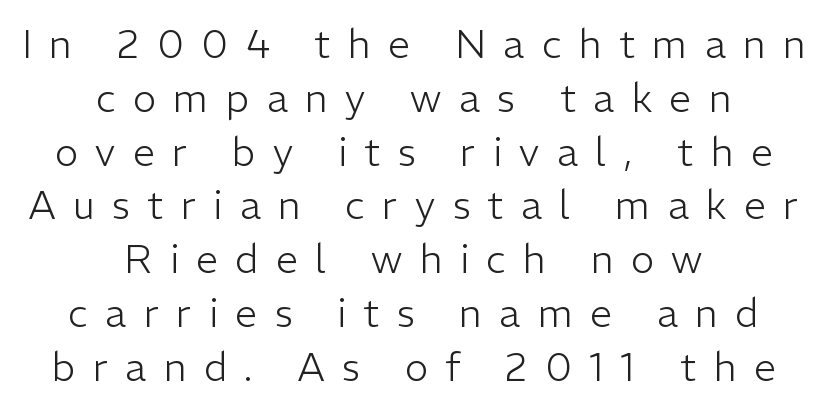
The designer left line spacing at the default. The rendering shows plain stroke endings on the letterforms — a sans-serif design. Is the type heavy? It reads as light-to-regular instead. Ascenders rise straight up at ninety degrees.
